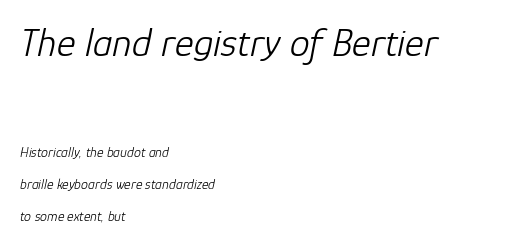
The area under the type is left untouched. These lines keep a tight, regular rhythm from letter to letter. Think of a printed novel: that variable character pitch is what you see here. Weight class: somewhere from thin through regular.
